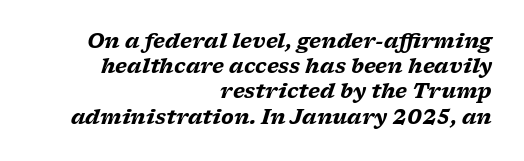
{"italic": "yes", "lean": "right", "slant_degrees": 17, "bold": "yes", "underline": "no", "align": "right", "line_spacing": "normal", "line_spacing_ratio": 1.26, "letter_spacing": "normal", "letter_spacing_em": 0.0, "glyph_px": 20}
